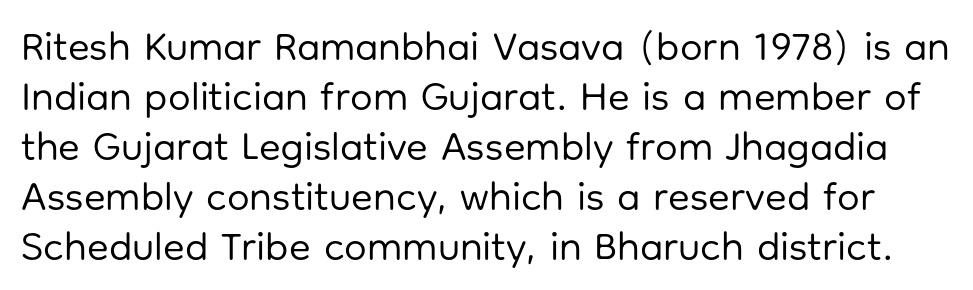
{"serif": "no", "italic": "no", "bold": "no", "weight": "regular", "width": "normal", "stroke_contrast": "low", "x_height": "medium", "monospaced": "no", "underline": "no", "line_spacing": "normal", "line_spacing_ratio": 1.25, "letter_spacing": "normal", "letter_spacing_em": 0.0, "glyph_px": 40}
